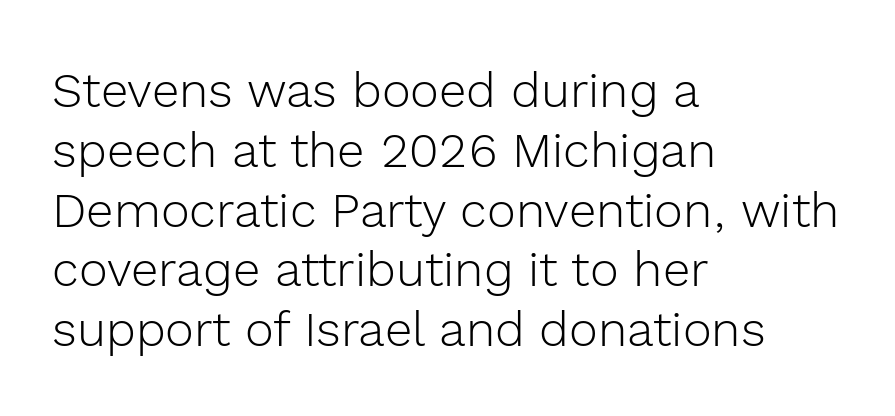
Q: Is the text bold? A: No.
Q: Is the text italic (slanted)? A: No, it is upright.
Q: Is the typeface a serif or a sans-serif typeface? A: Sans-serif.
Q: Is the text underlined? A: No.
Q: How is the paragraph aligned? A: Left-aligned.
Q: Is the spacing between letters normal or unusually wide? A: Normal.
Q: Width (condensed, normal, or wide)? A: Normal.
Q: x-height? A: Medium.
Q: Monospaced? A: No.
